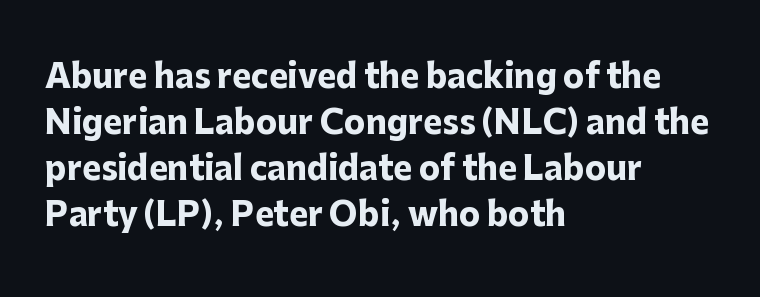
Q: Is the text bold? A: Yes.
Q: Is the text italic (slanted)? A: No, it is upright.
Q: Is the typeface a serif or a sans-serif typeface? A: Sans-serif.
Q: Is the text underlined? A: No.
Q: How is the paragraph aligned? A: Left-aligned.
Q: Is the spacing between letters normal or unusually wide? A: Normal.
Q: Is the spacing between lines tight, normal or loose? A: Normal.
Q: Width (condensed, normal, or wide)? A: Normal.
Q: Stroke contrast? A: Low.
Q: x-height? A: Medium.
Q: Monospaced? A: No.
